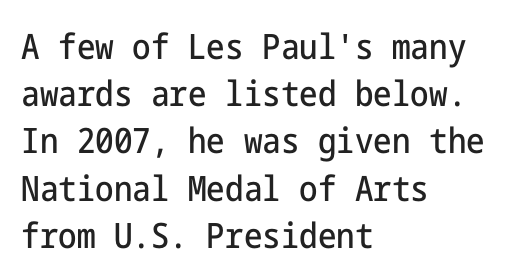
Q: Is the text italic (slanted)? A: No, it is upright.
Q: Is the typeface a serif or a sans-serif typeface? A: Sans-serif.
Q: Is the text underlined? A: No.
Q: How is the paragraph aligned? A: Left-aligned.
Q: Is the spacing between letters normal or unusually wide? A: Normal.
Q: Is the spacing between lines tight, normal or loose? A: Normal.
Q: Width (condensed, normal, or wide)? A: Condensed.
Q: Stroke contrast? A: Low.
Q: x-height? A: Medium.
